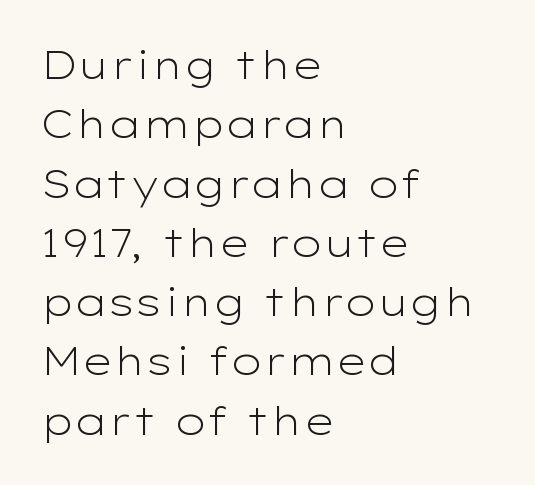
{"serif": "no", "italic": "no", "bold": "no", "weight": "light", "width": "wide", "stroke_contrast": "low", "x_height": "medium", "monospaced": "no", "underline": "no", "align": "left", "line_spacing": "normal", "line_spacing_ratio": 1.52, "letter_spacing": "normal", "letter_spacing_em": 0.0, "glyph_px": 39}
